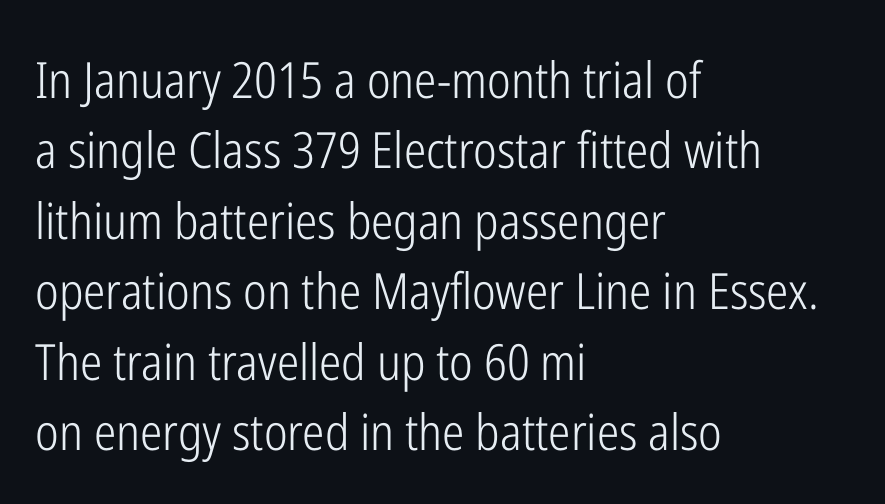
The image shows 50 px light, condensed sans-serif type, upright; set left-aligned, normal line spacing (1.41x), normal letter spacing, not underlined; low stroke contrast and a medium x-height.
